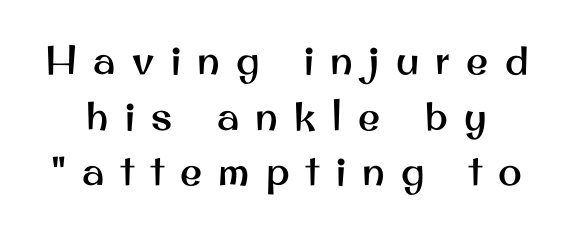
Compared with typical body copy, the letter spacing here is much looser. Successive baselines arrive at the customary interval. Here the designer chose a conventional face with non-uniform glyph widths. The glyphs in this specimen are sans serif.
